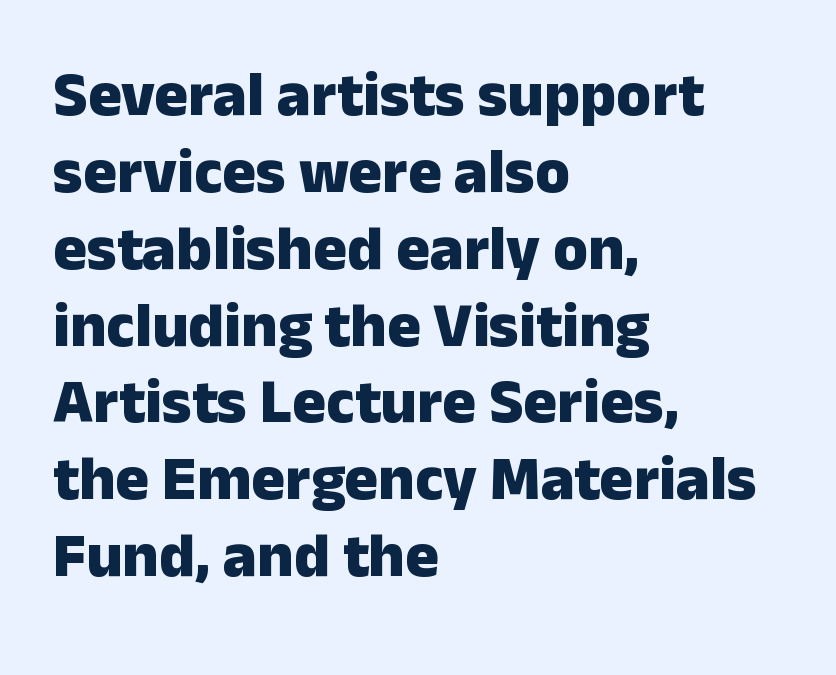
The image shows 63 px heavy sans-serif type, upright; set left-aligned, line spacing 1.22x, normal letter spacing, not underlined; low stroke contrast and a medium x-height.
